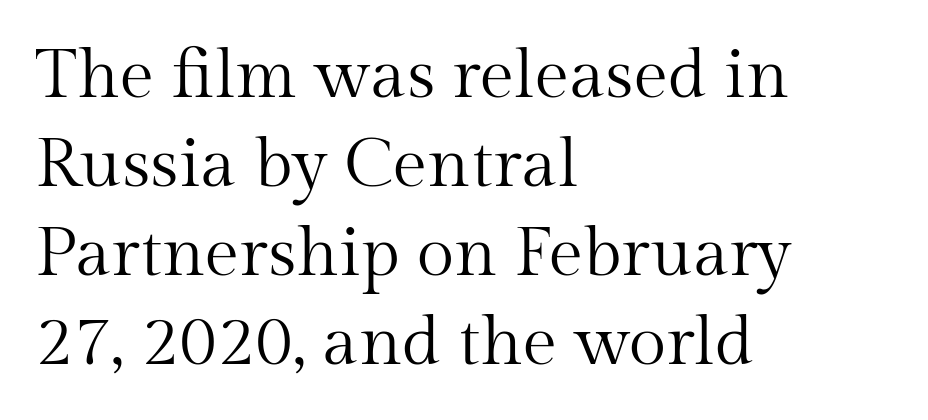
Q: Is the text bold? A: No.
Q: Is the text italic (slanted)? A: No, it is upright.
Q: Is the typeface a serif or a sans-serif typeface? A: Serif.
Q: Is the text underlined? A: No.
Q: How is the paragraph aligned? A: Left-aligned.
Q: Is the spacing between letters normal or unusually wide? A: Normal.
Q: Is the spacing between lines tight, normal or loose? A: Normal.
Q: Width (condensed, normal, or wide)? A: Normal.
Q: Stroke contrast? A: Medium.
Q: x-height? A: Medium.
Q: Monospaced? A: No.
